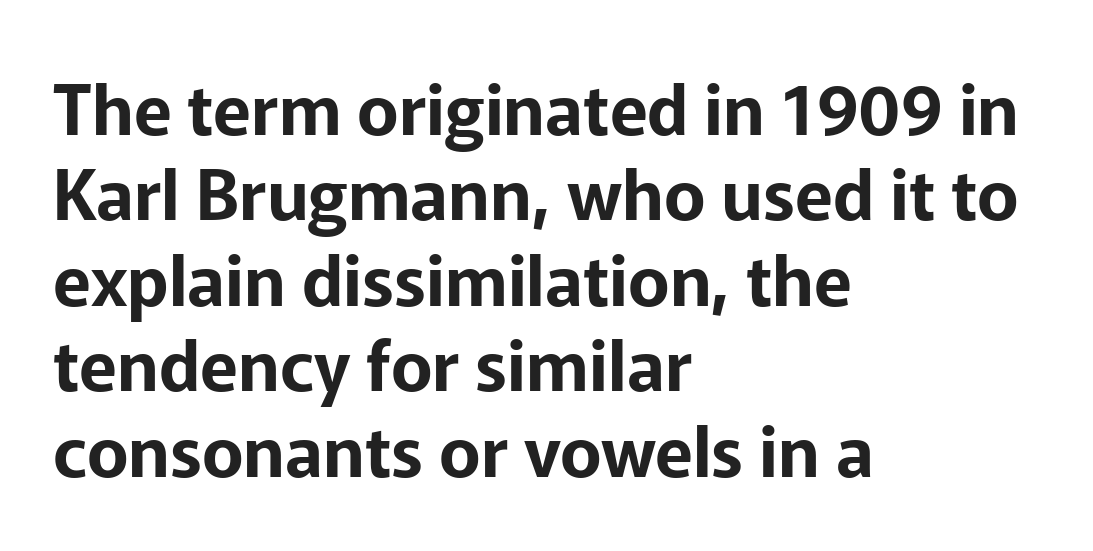
Q: Is the text italic (slanted)? A: No, it is upright.
Q: Is the typeface a serif or a sans-serif typeface? A: Sans-serif.
Q: Is the text underlined? A: No.
Q: How is the paragraph aligned? A: Left-aligned.
Q: Is the spacing between letters normal or unusually wide? A: Normal.
Q: Width (condensed, normal, or wide)? A: Normal.
Q: Stroke contrast? A: Low.
Q: x-height? A: Medium.
Q: Monospaced? A: No.
